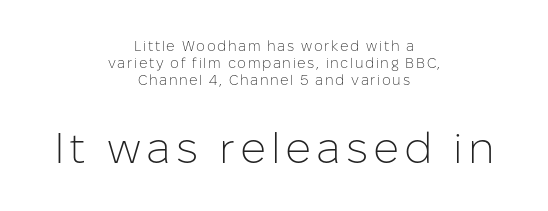
Q: Is the text bold? A: No.
Q: Is the text italic (slanted)? A: No, it is upright.
Q: Is the typeface a serif or a sans-serif typeface? A: Sans-serif.
Q: Is the text underlined? A: No.
Q: How is the paragraph aligned? A: Centered.
Q: Which block of text is set in a larger size, the first (top) or the second (bottom)? A: The second (bottom) one.
Q: Width (condensed, normal, or wide)? A: Normal.
Q: Stroke contrast? A: Low.
Q: x-height? A: Medium.
Q: Monospaced? A: No.
